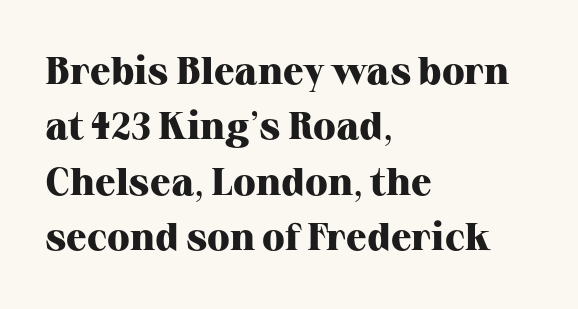
Ordinary non-slanted type is in use. Descenders hang freely into open space. Note the varied advance widths — an 'i' is clearly narrower than an 'm'. In CSS terms this would be text-align: left. Nobody touched the tracking dial on this one.
